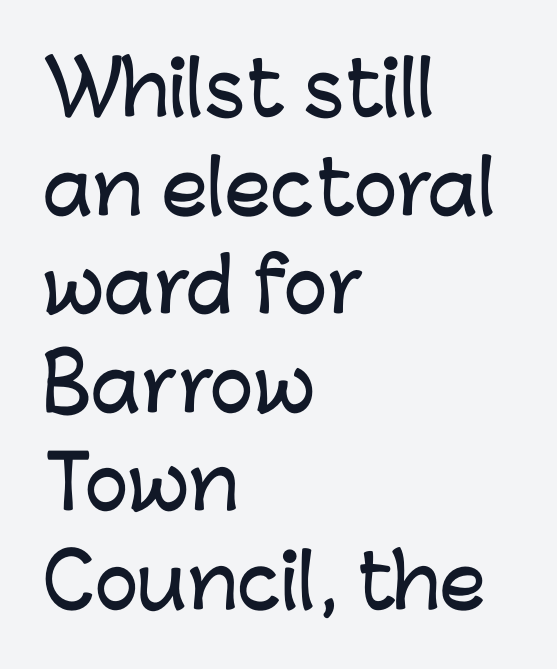
The image shows 73 px sans-serif type, upright; set left-aligned, normal line spacing (1.35x), normal letter spacing, not underlined; low stroke contrast and a medium x-height.
